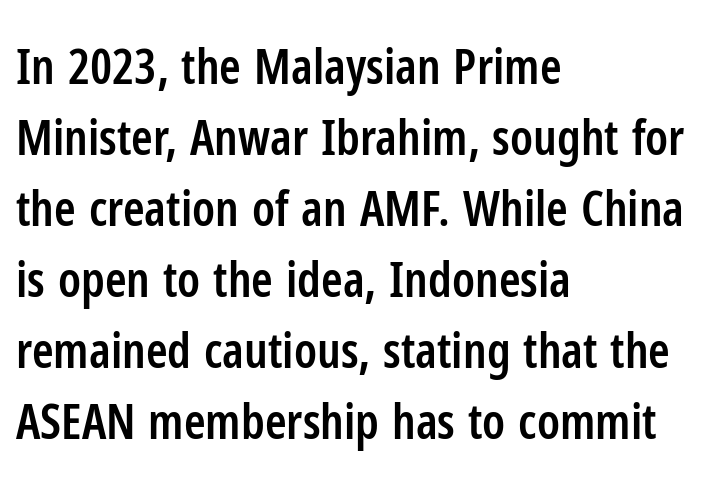
Slightly chunky letters — semibold, I'd say, not full bold. The strip under each line holds only bare page. Each word holds together tightly as a unit, with standard inter-letter gaps. If you drew a line through each stem, it would be perfectly vertical. Think of a printed novel: that variable character pitch is what you see here. Look at the bottom of the vertical strokes: they stop flat, with no serifs.
